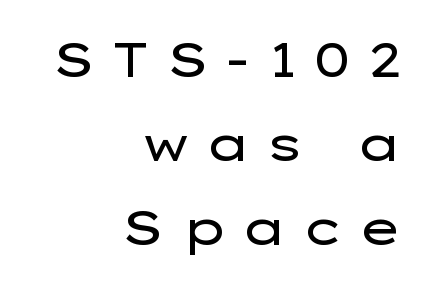
Q: Is the text bold? A: No.
Q: Is the text italic (slanted)? A: No, it is upright.
Q: Is the typeface a serif or a sans-serif typeface? A: Sans-serif.
Q: Is the text underlined? A: No.
Q: How is the paragraph aligned? A: Right-aligned.
Q: Is the spacing between letters normal or unusually wide? A: Unusually wide.
Q: Width (condensed, normal, or wide)? A: Wide.
Q: Stroke contrast? A: Low.
Q: x-height? A: Medium.
Q: Monospaced? A: No.
